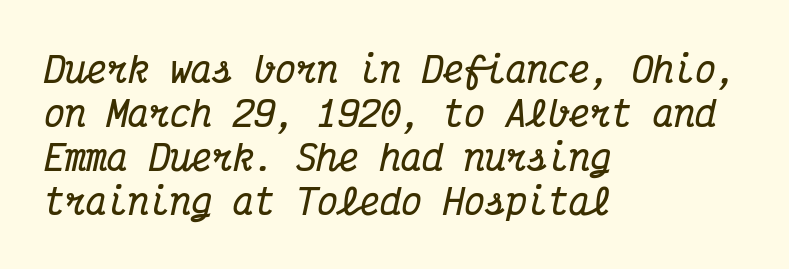
Q: Is the text bold? A: Yes.
Q: Is the text italic (slanted)? A: Yes, it leans right by about 12 degrees.
Q: Is the typeface a serif or a sans-serif typeface? A: Serif.
Q: Is the text underlined? A: No.
Q: How is the paragraph aligned? A: Left-aligned.
Q: Is the spacing between letters normal or unusually wide? A: Normal.
Q: Is the spacing between lines tight, normal or loose? A: Normal.
Q: Width (condensed, normal, or wide)? A: Condensed.
Q: Stroke contrast? A: Medium.
Q: x-height? A: Medium.
Q: Monospaced? A: Yes.
